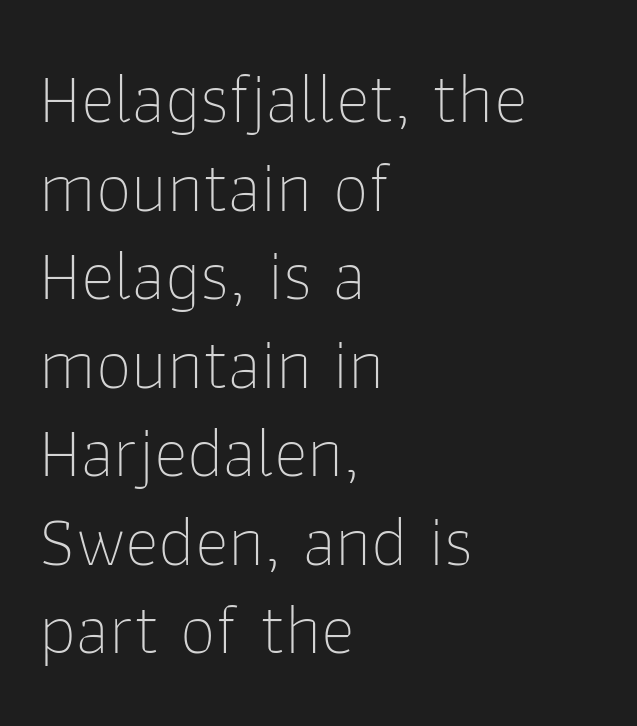
Q: Is the text bold? A: No.
Q: Is the text italic (slanted)? A: No, it is upright.
Q: Is the typeface a serif or a sans-serif typeface? A: Sans-serif.
Q: Is the text underlined? A: No.
Q: How is the paragraph aligned? A: Left-aligned.
Q: Is the spacing between letters normal or unusually wide? A: Normal.
Q: Width (condensed, normal, or wide)? A: Normal.
Q: Stroke contrast? A: Low.
Q: x-height? A: Medium.
Q: Monospaced? A: No.
